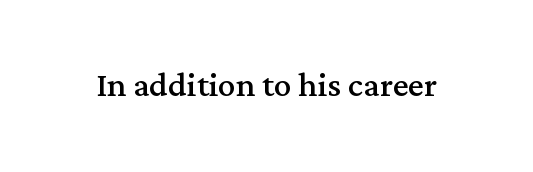
Q: Is the text bold? A: No.
Q: Is the text italic (slanted)? A: No, it is upright.
Q: Is the typeface a serif or a sans-serif typeface? A: Serif.
Q: Is the text underlined? A: No.
Q: Is the spacing between letters normal or unusually wide? A: Normal.
Q: Width (condensed, normal, or wide)? A: Normal.
Q: Stroke contrast? A: Medium.
Q: x-height? A: Medium.
Q: Monospaced? A: No.
